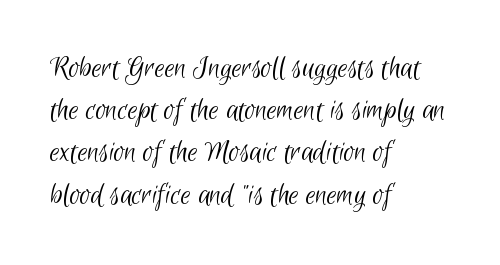
The image shows 32 px light, condensed sans-serif type; set left-aligned, normal line spacing (1.32x), normal letter spacing, not underlined; low stroke contrast and a small x-height.
